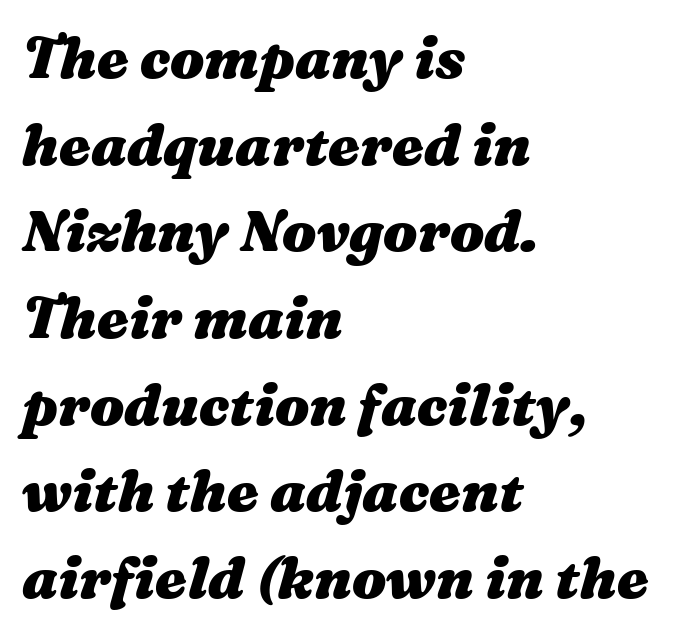
Q: Is the text bold? A: Yes.
Q: Is the text italic (slanted)? A: Yes, it leans right by about 16 degrees.
Q: Is the text underlined? A: No.
Q: How is the paragraph aligned? A: Left-aligned.
Q: Is the spacing between letters normal or unusually wide? A: Normal.
Q: Is the spacing between lines tight, normal or loose? A: Normal.
Q: Width (condensed, normal, or wide)? A: Wide.
Q: Stroke contrast? A: Medium.
Q: x-height? A: Medium.
Q: Monospaced? A: No.
